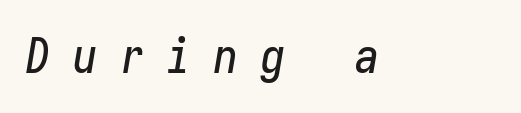
Q: Is the text italic (slanted)? A: Yes, it leans right by about 10 degrees.
Q: Is the text underlined? A: No.
Q: Is the spacing between letters normal or unusually wide? A: Unusually wide.
Q: Width (condensed, normal, or wide)? A: Condensed.
Q: Stroke contrast? A: Low.
Q: x-height? A: Medium.
